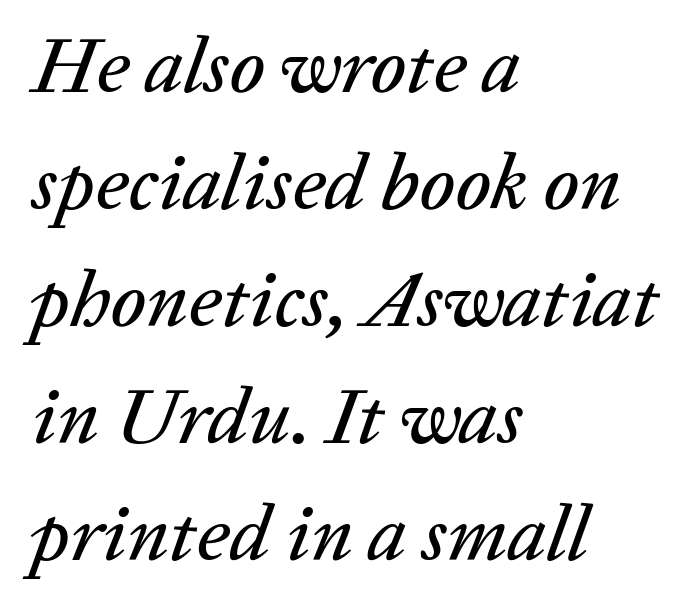
The image shows 79 px text type, italic (leaning right); set left-aligned, normal line spacing (1.48x), normal letter spacing, not underlined; low stroke contrast and a medium x-height.
